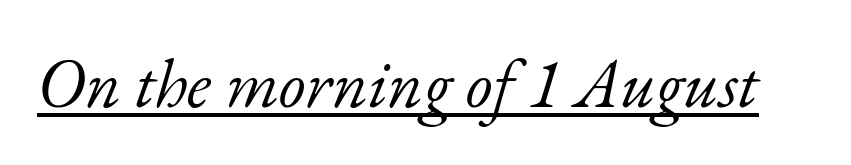
Q: Is the text bold? A: No.
Q: Is the text italic (slanted)? A: Yes, it leans right by about 17 degrees.
Q: Is the typeface a serif or a sans-serif typeface? A: Serif.
Q: Is the text underlined? A: Yes.
Q: Is the spacing between letters normal or unusually wide? A: Normal.
Q: Width (condensed, normal, or wide)? A: Normal.
Q: Stroke contrast? A: Low.
Q: x-height? A: Small.
Q: Monospaced? A: No.
